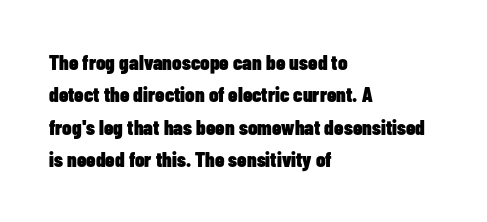
{"italic": "no", "bold": "yes", "underline": "no", "align": "left", "line_spacing": "normal", "line_spacing_ratio": 1.54, "letter_spacing": "normal", "letter_spacing_em": 0.0, "glyph_px": 21}
